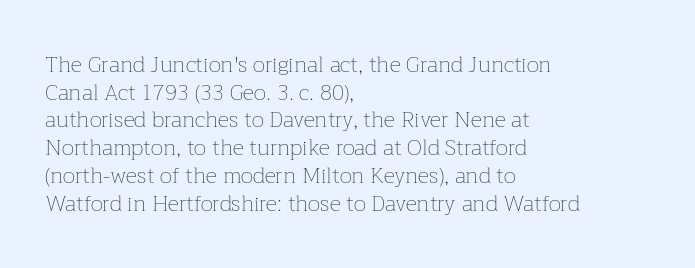
The image shows 22 px text type, upright; set left-aligned, normal line spacing (1.26x), normal letter spacing, not underlined.
